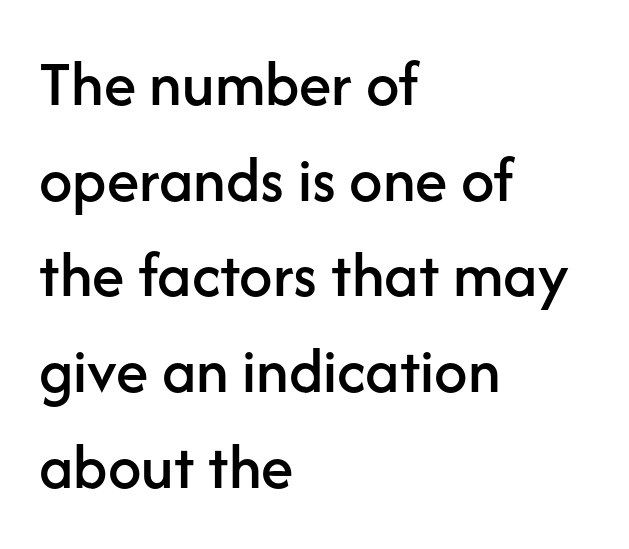
The image shows 66 px sans-serif type, upright; set left-aligned, normal line spacing (1.45x), normal letter spacing, not underlined; low stroke contrast and a medium x-height.
